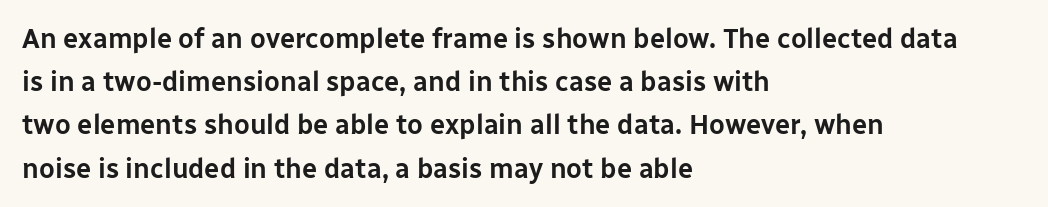
Q: Is the text italic (slanted)? A: No, it is upright.
Q: Is the text underlined? A: No.
Q: How is the paragraph aligned? A: Left-aligned.
Q: Is the spacing between letters normal or unusually wide? A: Normal.
Q: Is the spacing between lines tight, normal or loose? A: Normal.
